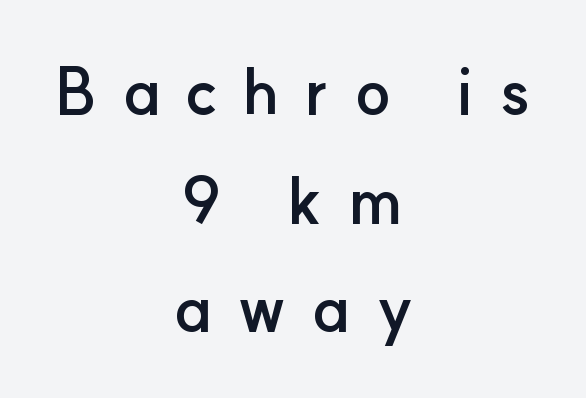
{"serif": "no", "italic": "no", "bold": "yes", "weight": "semibold", "width": "normal", "stroke_contrast": "low", "x_height": "small", "monospaced": "no", "underline": "no", "align": "center", "line_spacing": "normal", "line_spacing_ratio": 1.67, "letter_spacing": "wide", "letter_spacing_em": 0.39, "glyph_px": 65}
